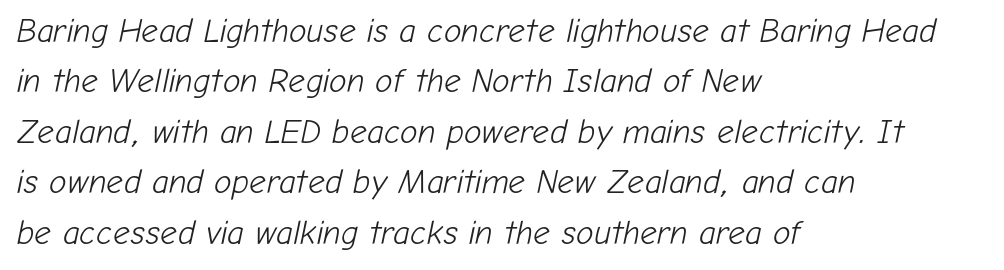
Q: Is the text bold? A: No.
Q: Is the text italic (slanted)? A: Yes, it leans right by about 12 degrees.
Q: Is the text underlined? A: No.
Q: How is the paragraph aligned? A: Left-aligned.
Q: Is the spacing between letters normal or unusually wide? A: Normal.
Q: Is the spacing between lines tight, normal or loose? A: Normal.
Q: Width (condensed, normal, or wide)? A: Normal.
Q: Stroke contrast? A: Low.
Q: x-height? A: Medium.
Q: Monospaced? A: No.
